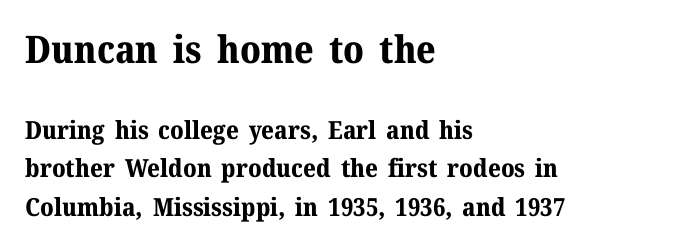
Q: Is the text bold? A: Yes.
Q: Is the text italic (slanted)? A: No, it is upright.
Q: Is the typeface a serif or a sans-serif typeface? A: Serif.
Q: Is the text underlined? A: No.
Q: How is the paragraph aligned? A: Left-aligned.
Q: Is the spacing between letters normal or unusually wide? A: Normal.
Q: Is the spacing between lines tight, normal or loose? A: Normal.
Q: Which block of text is set in a larger size, the first (top) or the second (bottom)? A: The first (top) one.
Q: Width (condensed, normal, or wide)? A: Normal.
Q: Stroke contrast? A: Medium.
Q: x-height? A: Medium.
Q: Monospaced? A: No.
